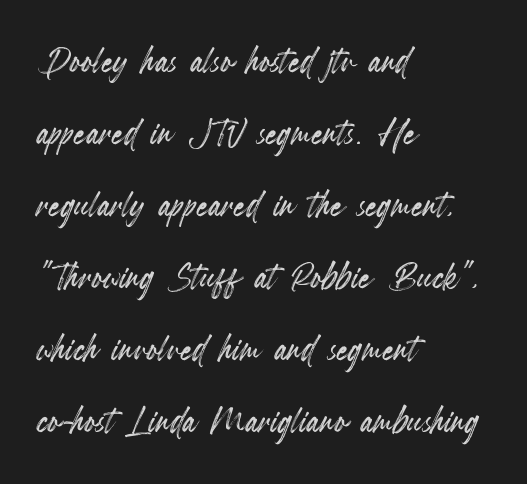
The image shows 47 px condensed type; set left-aligned, normal line spacing (1.53x), normal letter spacing, not underlined; a small x-height.
